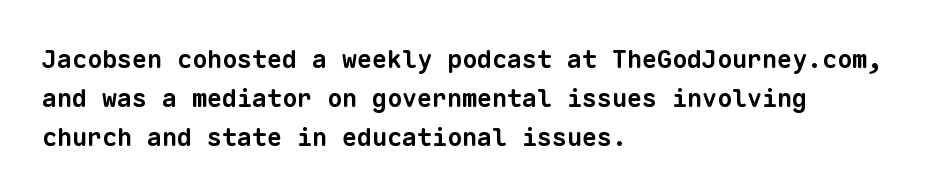
{"bold": "yes", "underline": "no", "align": "left", "line_spacing": "normal", "line_spacing_ratio": 1.56, "letter_spacing": "normal", "letter_spacing_em": 0.0, "glyph_px": 25}
